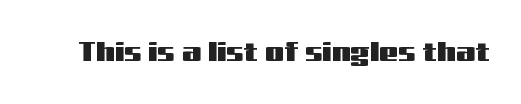
This rendering leaves character spacing at its baseline value. Has an underline been added? It has not. No italicization has been applied; the sample stays upright.
